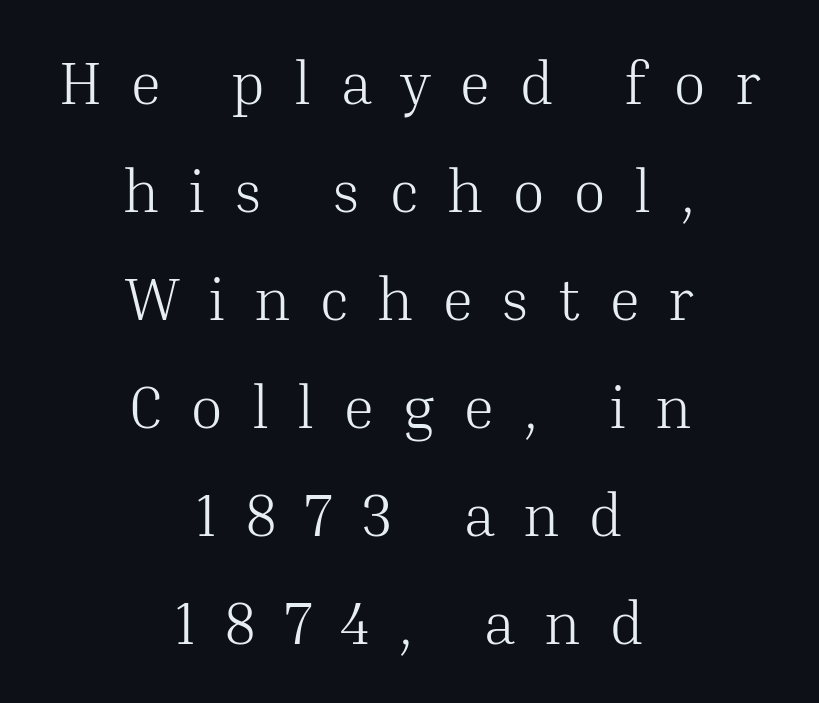
Q: Is the text bold? A: No.
Q: Is the text italic (slanted)? A: No, it is upright.
Q: Is the typeface a serif or a sans-serif typeface? A: Serif.
Q: Is the text underlined? A: No.
Q: How is the paragraph aligned? A: Centered.
Q: Is the spacing between letters normal or unusually wide? A: Unusually wide.
Q: Width (condensed, normal, or wide)? A: Normal.
Q: Stroke contrast? A: Medium.
Q: x-height? A: Medium.
Q: Monospaced? A: No.
